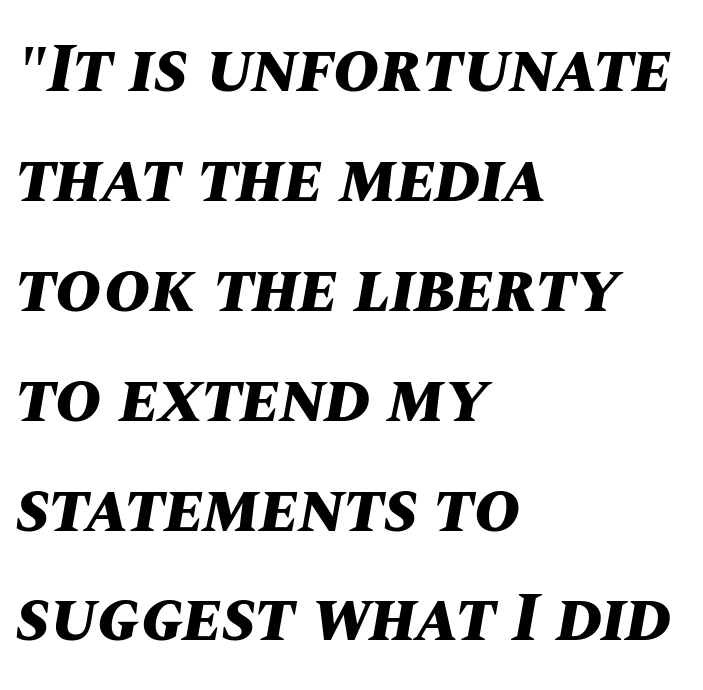
Q: Is the text bold? A: Yes.
Q: Is the text italic (slanted)? A: Yes, it leans right by about 10 degrees.
Q: Is the text underlined? A: No.
Q: How is the paragraph aligned? A: Left-aligned.
Q: Is the spacing between letters normal or unusually wide? A: Normal.
Q: Is the spacing between lines tight, normal or loose? A: Normal.
Q: Width (condensed, normal, or wide)? A: Normal.
Q: Stroke contrast? A: Medium.
Q: x-height? A: Large.
Q: Monospaced? A: No.
